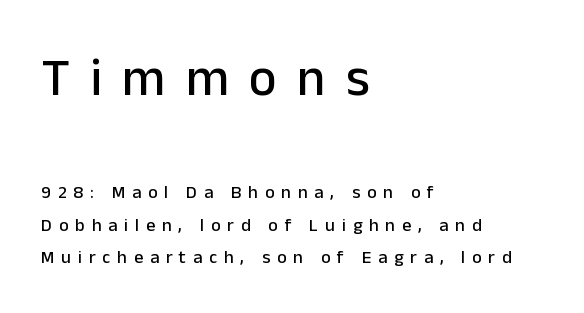
The rendering anchors every line to the left-hand side. Loose tracking; the words dissolve into strings of separated letters. Larger block? The one above; the one below is distinctly smaller. Unlike italic type, these characters show no tilt at all. Nope, no serifs anywhere on these letters.
